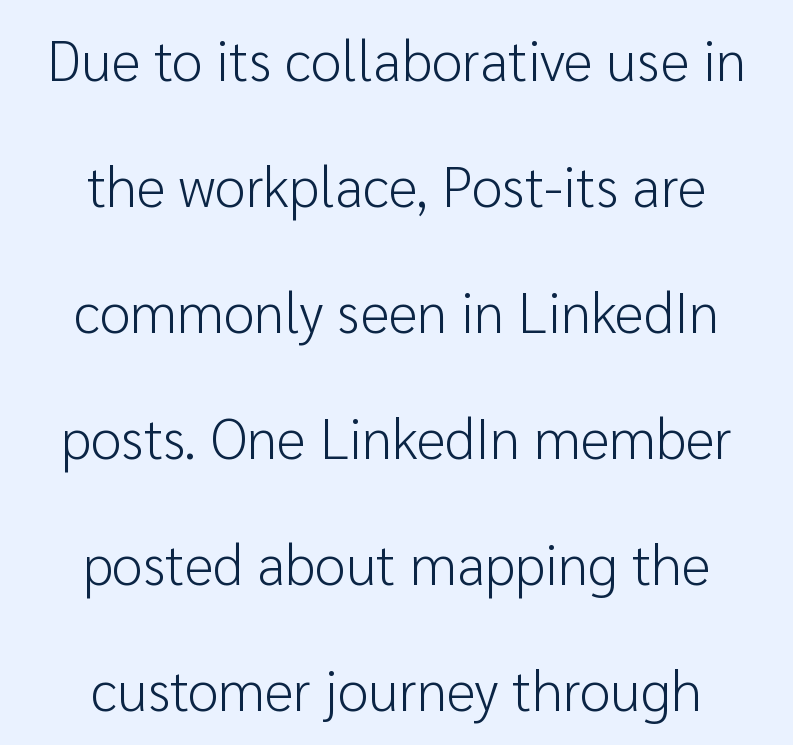
The image shows 56 px light sans-serif type, upright; set centered, loose line spacing (2.25x), normal letter spacing, not underlined; low stroke contrast and a medium x-height.
